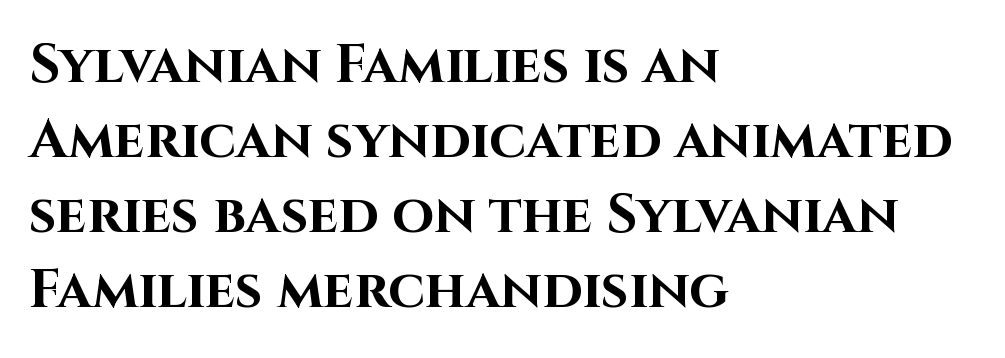
Q: Is the text bold? A: Yes.
Q: Is the text italic (slanted)? A: No, it is upright.
Q: Is the typeface a serif or a sans-serif typeface? A: Sans-serif.
Q: Is the text underlined? A: No.
Q: How is the paragraph aligned? A: Left-aligned.
Q: Is the spacing between letters normal or unusually wide? A: Normal.
Q: Is the spacing between lines tight, normal or loose? A: Normal.
Q: Width (condensed, normal, or wide)? A: Normal.
Q: Stroke contrast? A: High.
Q: x-height? A: Large.
Q: Monospaced? A: No.
